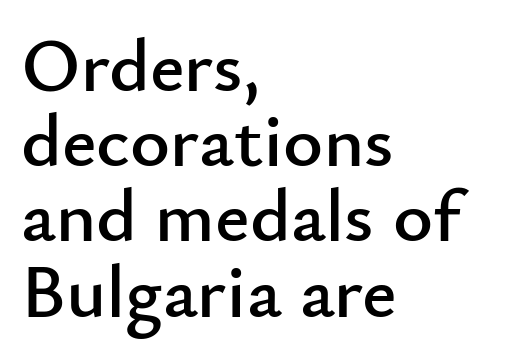
{"serif": "no", "italic": "no", "width": "normal", "stroke_contrast": "low", "x_height": "small", "monospaced": "no", "underline": "no", "align": "left", "line_spacing": "tight", "line_spacing_ratio": 0.99, "letter_spacing": "normal", "letter_spacing_em": 0.0, "glyph_px": 76}
